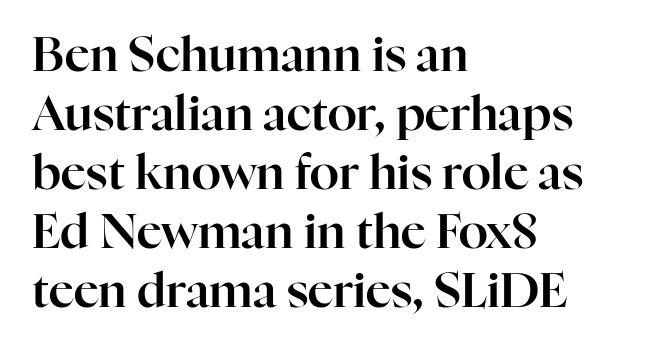
{"serif": "yes", "italic": "no", "width": "normal", "stroke_contrast": "high", "x_height": "medium", "monospaced": "no", "underline": "no", "align": "left", "line_spacing_ratio": 1.23, "letter_spacing": "normal", "letter_spacing_em": 0.0, "glyph_px": 48}
